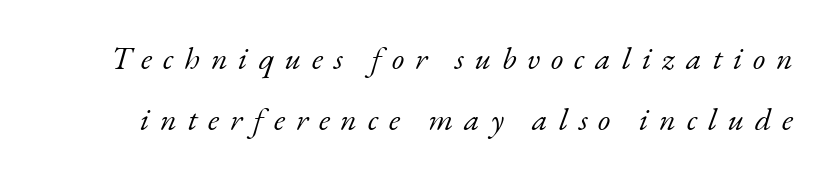
The image shows 32 px light serif type, italic (leaning right); set loose line spacing (1.91x), unusually wide letter spacing (+0.34 em), not underlined; low stroke contrast and a small x-height.
